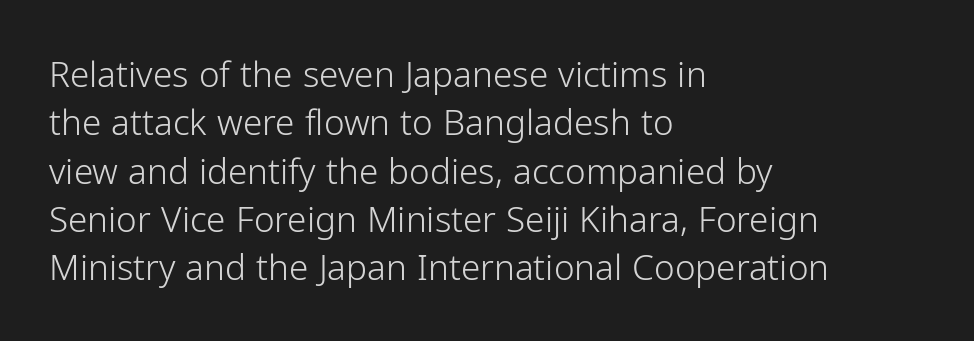
It's the straight-up-and-down kind of type. This sample has the flowing, uneven cadence of proportional lettering. The weight would be labelled regular, book, light, or lighter still. Nobody touched the tracking dial on this one.
